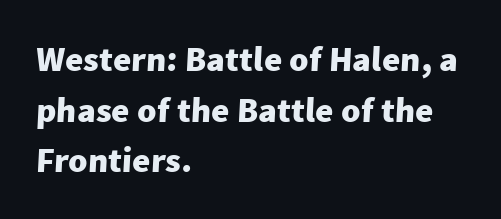
The image shows 35 px heavy sans-serif type; set left-aligned, normal line spacing (1.45x), normal letter spacing, not underlined; low stroke contrast and a medium x-height.
